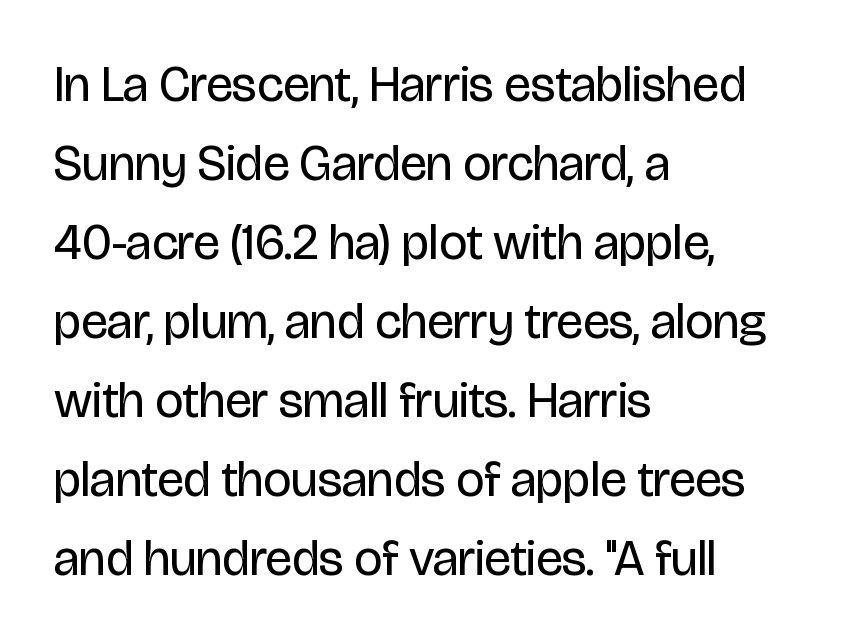
What stands out about the letter spacing? Nothing — it is the standard amount. Each letter keeps its own natural width here, so spacing adapts to shape. A clean baseline with only descenders dipping below it. Notice how descenders clear the ascenders below comfortably — that's standard leading. Ordinary non-slanted type is in use. The typesetting does not lean heavy: it is not bold.
